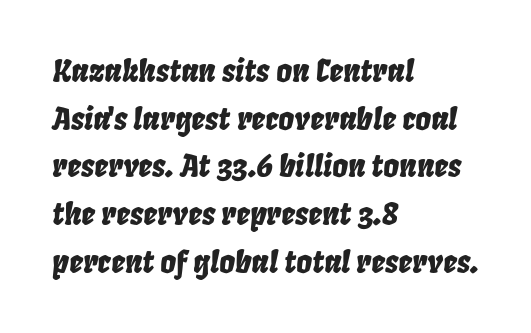
{"italic": "yes", "lean": "right", "slant_degrees": 8, "width": "condensed", "stroke_contrast": "low", "x_height": "large", "monospaced": "no", "underline": "no", "align": "left", "line_spacing": "normal", "line_spacing_ratio": 1.54, "letter_spacing": "normal", "letter_spacing_em": 0.0, "glyph_px": 31}
